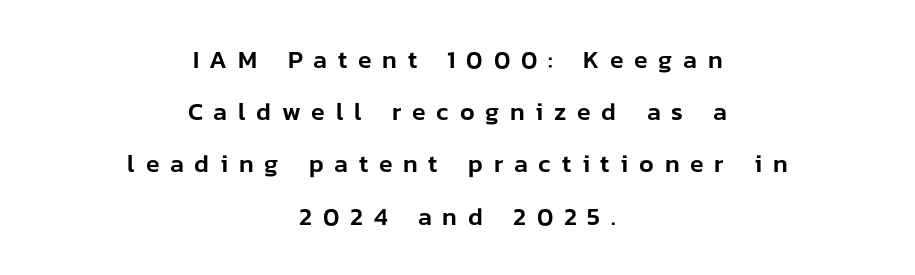
{"italic": "no", "underline": "no", "align": "center", "line_spacing": "loose", "line_spacing_ratio": 2.09, "letter_spacing": "wide", "letter_spacing_em": 0.43, "glyph_px": 25}
